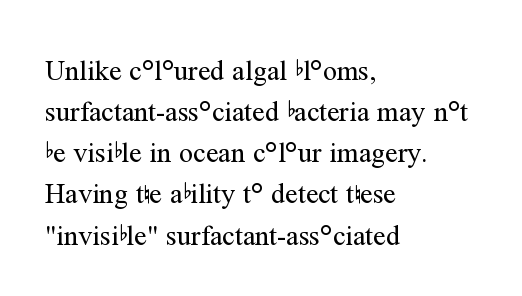
The words here are not underlined. This sample has the flowing, uneven cadence of proportional lettering. This is the regular roman posture of the typeface. Each line starts at the same left margin while the right side varies. Successive baselines arrive at the customary interval.
